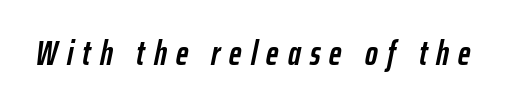
The image shows 34 px semibold, condensed type, italic (leaning right); set unusually wide letter spacing (+0.27 em), not underlined; low stroke contrast and a medium x-height.
